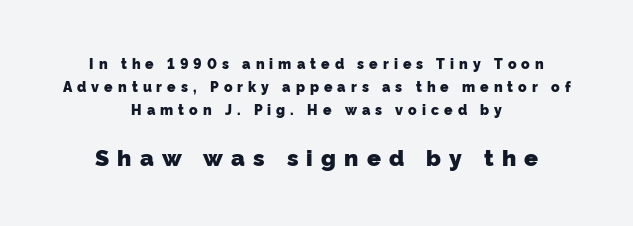
Q: Is the text bold? A: Yes.
Q: Is the text underlined? A: No.
Q: How is the paragraph aligned? A: Centered.
Q: Is the spacing between letters normal or unusually wide? A: Unusually wide.
Q: Is the spacing between lines tight, normal or loose? A: Normal.
Q: Which block of text is set in a larger size, the first (top) or the second (bottom)? A: The second (bottom) one.
